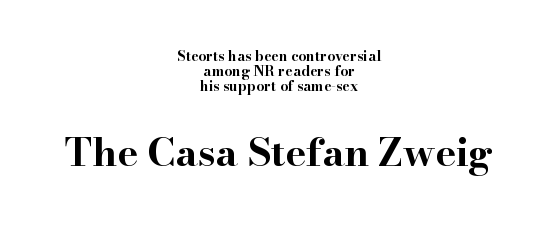
The image shows 39 px bold, wide serif type, upright; set centered, tight line spacing (1.08x), normal letter spacing, not underlined; the second (bottom) block is 2.79x larger; high stroke contrast and a small x-height.
